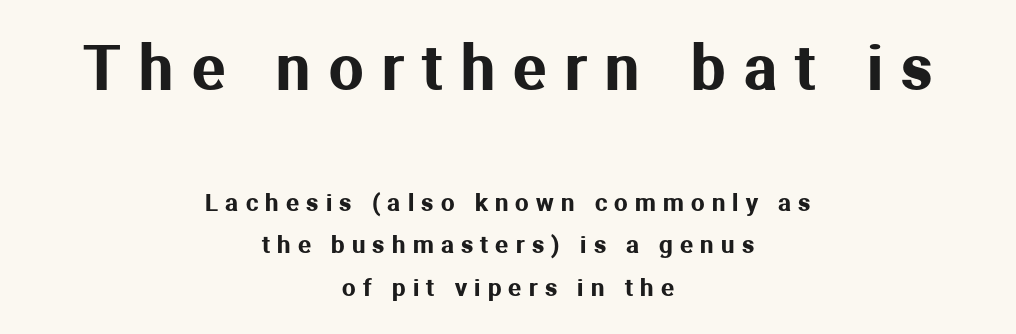
{"serif": "no", "italic": "no", "width": "normal", "stroke_contrast": "medium", "x_height": "medium", "monospaced": "no", "underline": "no", "align": "center", "line_spacing_ratio": 1.76, "letter_spacing": "wide", "letter_spacing_em": 0.3, "larger_block": "first", "size_ratio": 2.54, "glyph_px": 61}
